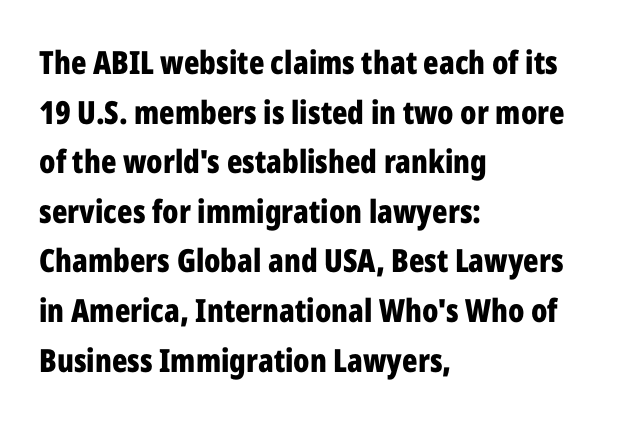
Q: Is the text bold? A: Yes.
Q: Is the text italic (slanted)? A: No, it is upright.
Q: Is the typeface a serif or a sans-serif typeface? A: Sans-serif.
Q: Is the text underlined? A: No.
Q: How is the paragraph aligned? A: Left-aligned.
Q: Is the spacing between letters normal or unusually wide? A: Normal.
Q: Is the spacing between lines tight, normal or loose? A: Normal.
Q: Width (condensed, normal, or wide)? A: Condensed.
Q: Stroke contrast? A: Low.
Q: x-height? A: Medium.
Q: Monospaced? A: No.
